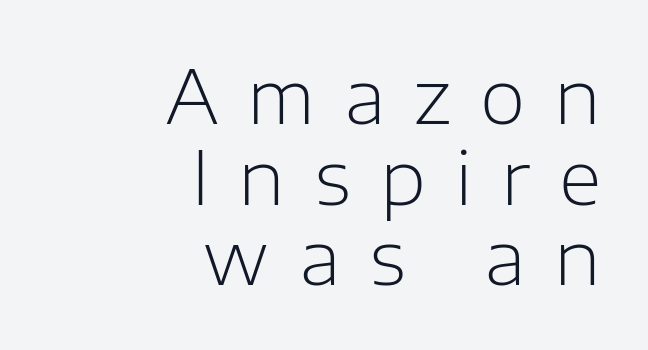
{"serif": "no", "italic": "no", "bold": "no", "weight": "light", "width": "normal", "stroke_contrast": "low", "x_height": "medium", "monospaced": "no", "underline": "no", "align": "right", "line_spacing": "tight", "line_spacing_ratio": 1.09, "letter_spacing": "wide", "letter_spacing_em": 0.39, "glyph_px": 74}
